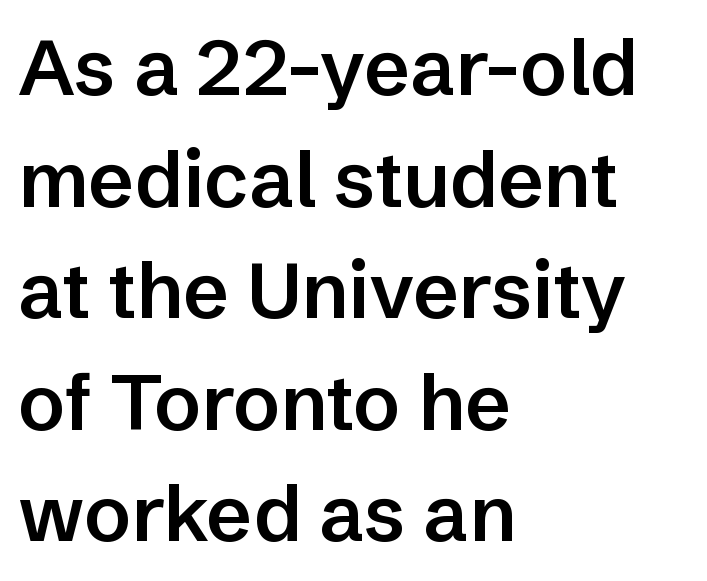
Varying glyph widths throughout — classic text-font behaviour. This is the in-between weight designers call semibold or demi. Descenders hang freely into open space. Observe the absence of serifs on each vertical stroke in this sample. Leading matches the norm, producing a regular column.
